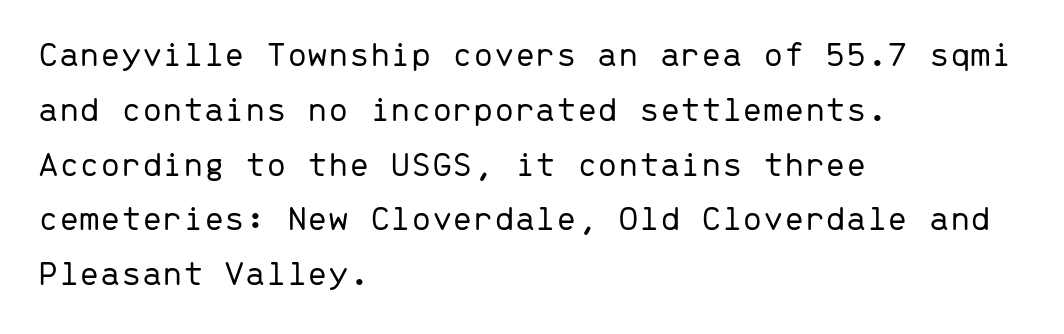
The rendering uses typewriter-style spacing with identical character cells. The zone under the glyphs is completely vacant. Compared with a typical body face, this is equally light or lighter still. Inter-character spacing is left at the font's built-in metrics.
